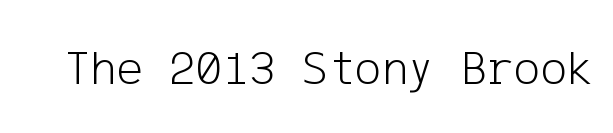
Q: Is the text bold? A: No.
Q: Is the text italic (slanted)? A: No, it is upright.
Q: Is the typeface a serif or a sans-serif typeface? A: Sans-serif.
Q: Is the text underlined? A: No.
Q: Is the spacing between letters normal or unusually wide? A: Normal.
Q: Width (condensed, normal, or wide)? A: Normal.
Q: Stroke contrast? A: Low.
Q: x-height? A: Medium.
